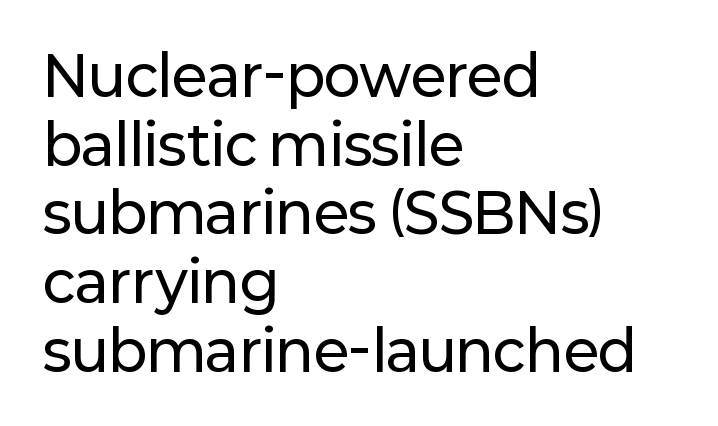
The image shows 55 px sans-serif type, upright; set left-aligned, normal line spacing (1.25x), normal letter spacing, not underlined; low stroke contrast and a medium x-height.
